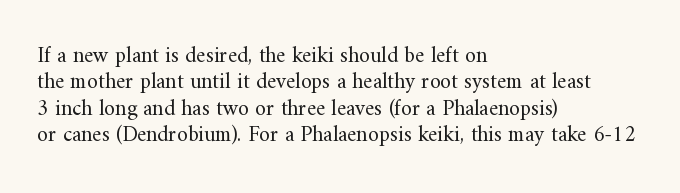
This sample uses an upright cut, with every glyph sitting square on the baseline. Underlining? Definitely not there. Heaviness? Minimal to ordinary, like unemphasized prose. Short note: letters normally spaced. Where is the straight margin? On the left.
